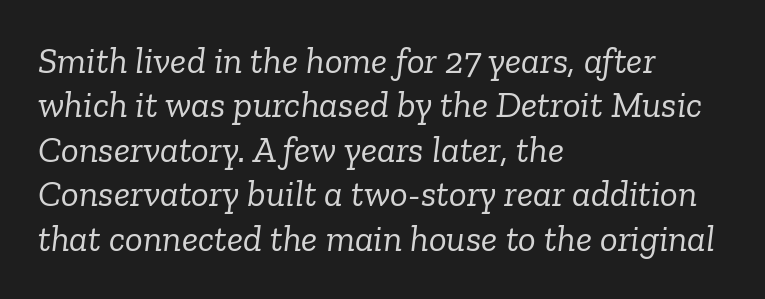
The image shows 37 px light serif type, italic (leaning right); set left-aligned, line spacing 1.2x, normal letter spacing, not underlined; low stroke contrast and a medium x-height.
